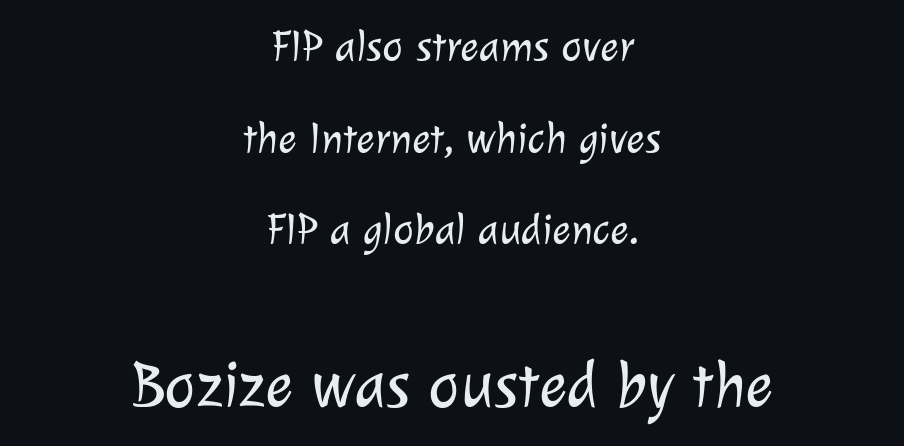
Q: Is the text bold? A: No.
Q: Is the typeface a serif or a sans-serif typeface? A: Sans-serif.
Q: Is the text underlined? A: No.
Q: How is the paragraph aligned? A: Centered.
Q: Is the spacing between letters normal or unusually wide? A: Normal.
Q: Is the spacing between lines tight, normal or loose? A: Loose.
Q: Which block of text is set in a larger size, the first (top) or the second (bottom)? A: The second (bottom) one.
Q: Width (condensed, normal, or wide)? A: Normal.
Q: Stroke contrast? A: Low.
Q: x-height? A: Medium.
Q: Monospaced? A: No.
